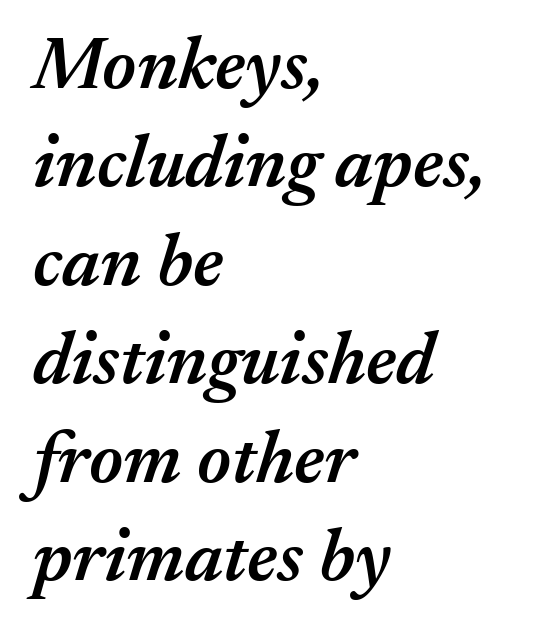
The rendering anchors every line to the left-hand side. No word sits above an underline. Semibold letterforms, between regular and bold. These lines are rendered in a variable-pitch font.
